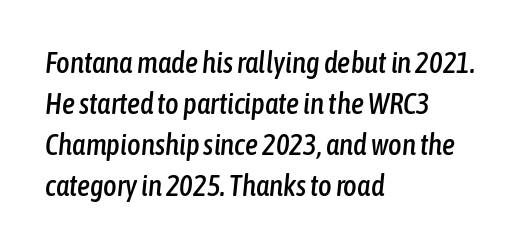
The image shows 29 px condensed type, italic (leaning right); set left-aligned, normal line spacing (1.41x), normal letter spacing, not underlined; low stroke contrast and a medium x-height.
